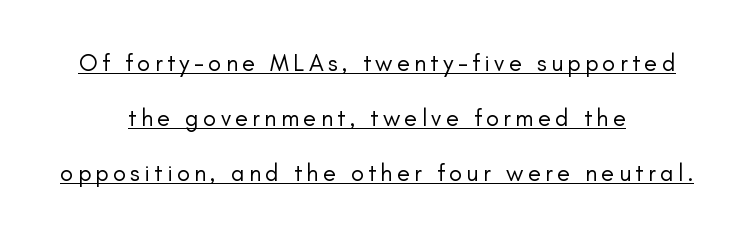
Is there much room between lines? Yes — plenty of vertical air separates them. Letters have the restrained weight of plain body copy at most. When letters stand straight like this, we call the style roman or upright. Decoration check: the copy is underlined. The passage is arranged like a title page — every line centered.
